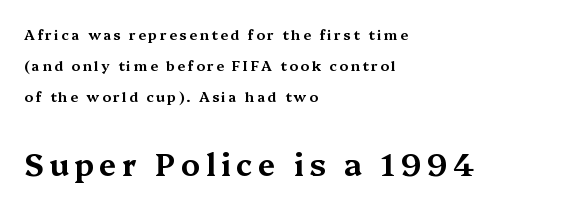
{"serif": "yes", "italic": "no", "width": "wide", "stroke_contrast": "medium", "x_height": "medium", "monospaced": "no", "underline": "no", "align": "left", "line_spacing": "loose", "line_spacing_ratio": 2.2, "larger_block": "second", "size_ratio": 2.21, "glyph_px": 31}
